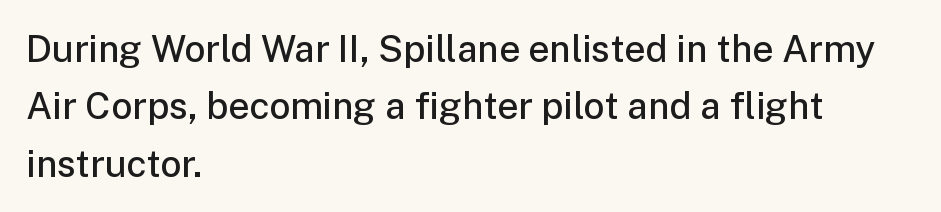
A typesetter would call this leading conventional body-copy spacing. Short note: letters normally spaced. Is this a fixed-width face? No — the glyphs have proportional, varying widths. Casual observation: everything's shoved over to the left. A typesetter would label this face a sans. The passage shown is not underscored anywhere.
